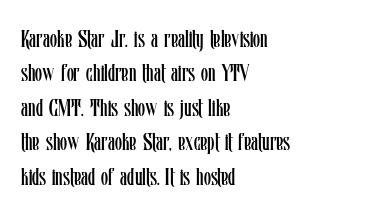
{"italic": "no", "bold": "no", "underline": "no", "align": "left", "line_spacing": "normal", "line_spacing_ratio": 1.5, "letter_spacing": "normal", "letter_spacing_em": 0.0, "glyph_px": 23}
